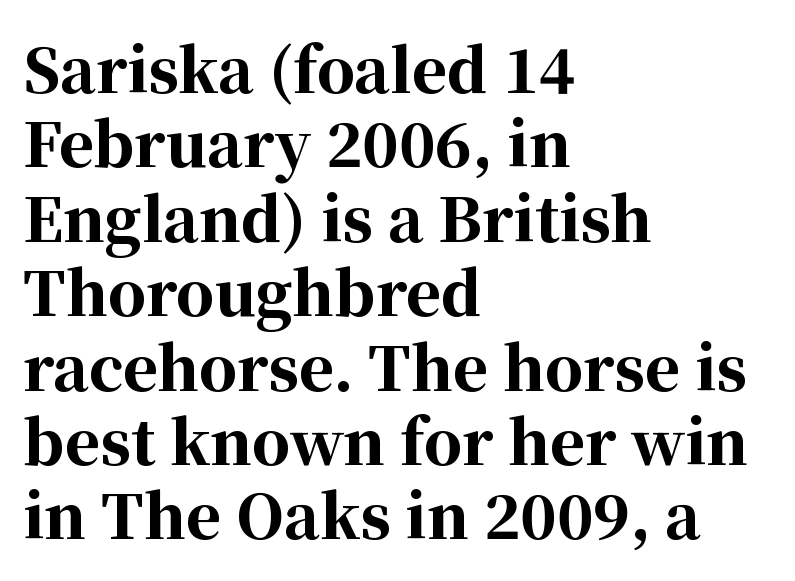
The image shows 60 px bold serif type, upright; set left-aligned, line spacing 1.24x, normal letter spacing, not underlined; high stroke contrast and a medium x-height.
